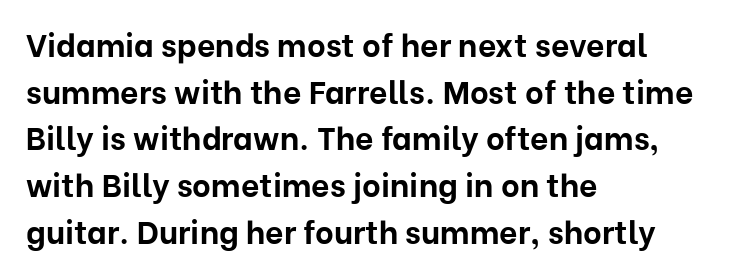
Q: Is the text bold? A: Yes.
Q: Is the text italic (slanted)? A: No, it is upright.
Q: Is the typeface a serif or a sans-serif typeface? A: Sans-serif.
Q: Is the text underlined? A: No.
Q: How is the paragraph aligned? A: Left-aligned.
Q: Is the spacing between letters normal or unusually wide? A: Normal.
Q: Is the spacing between lines tight, normal or loose? A: Normal.
Q: Width (condensed, normal, or wide)? A: Normal.
Q: Stroke contrast? A: Low.
Q: x-height? A: Medium.
Q: Monospaced? A: No.
